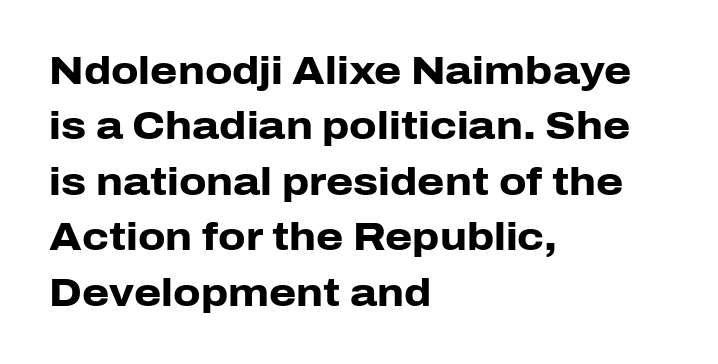
The image shows 39 px heavy sans-serif type, upright; set left-aligned, normal line spacing (1.42x), normal letter spacing, not underlined; low stroke contrast and a medium x-height.
